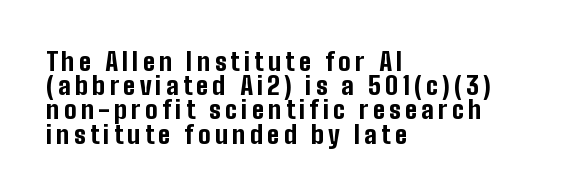
Q: Is the text bold? A: Yes.
Q: Is the text italic (slanted)? A: No, it is upright.
Q: Is the text underlined? A: No.
Q: How is the paragraph aligned? A: Left-aligned.
Q: Is the spacing between lines tight, normal or loose? A: Tight.
